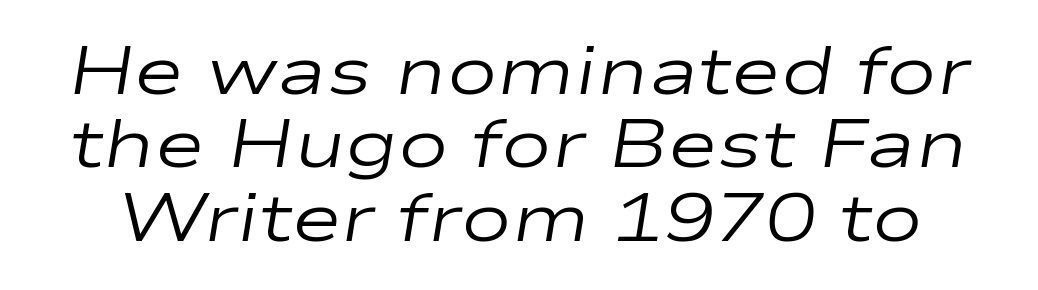
Q: Is the text bold? A: No.
Q: Is the text italic (slanted)? A: Yes, it leans right by about 9 degrees.
Q: Is the text underlined? A: No.
Q: Is the spacing between letters normal or unusually wide? A: Normal.
Q: Is the spacing between lines tight, normal or loose? A: Tight.
Q: Width (condensed, normal, or wide)? A: Wide.
Q: Stroke contrast? A: Low.
Q: x-height? A: Medium.
Q: Monospaced? A: No.
